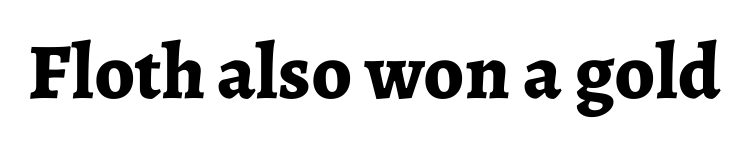
{"serif": "yes", "italic": "no", "bold": "yes", "weight": "bold", "width": "normal", "stroke_contrast": "low", "x_height": "medium", "monospaced": "no", "underline": "no", "letter_spacing": "normal", "letter_spacing_em": 0.0, "glyph_px": 79}
